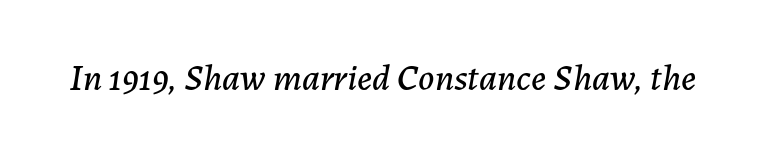
{"italic": "yes", "lean": "right", "slant_degrees": 7, "width": "normal", "stroke_contrast": "low", "x_height": "medium", "monospaced": "no", "underline": "no", "letter_spacing": "normal", "letter_spacing_em": 0.0, "glyph_px": 37}
